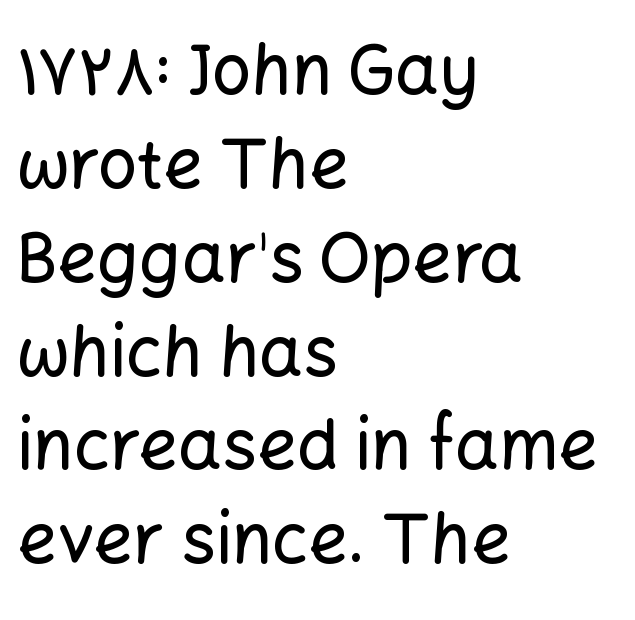
In terms of letterform style, serifs are entirely absent. The lines in this sample share a left origin and differ only in where they stop. The gaps between neighbouring characters are ordinary and unremarkable. Type without underlining. Compared with typical paragraphs, the rows here are spaced about the same.
